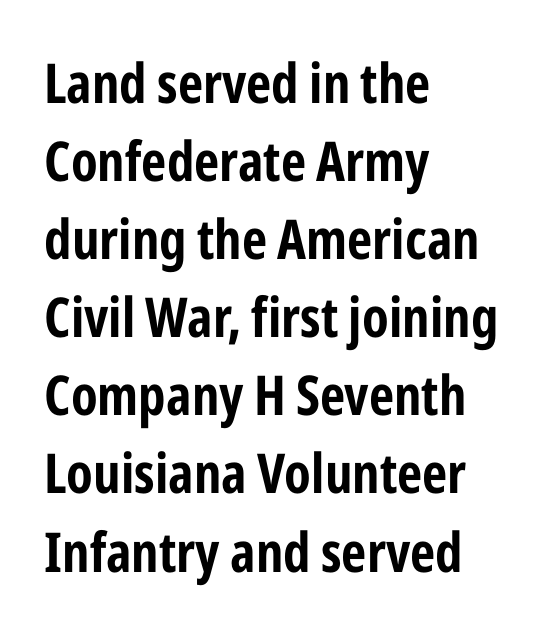
{"serif": "no", "italic": "no", "width": "condensed", "stroke_contrast": "low", "x_height": "medium", "monospaced": "no", "underline": "no", "align": "left", "line_spacing": "normal", "line_spacing_ratio": 1.42, "letter_spacing": "normal", "letter_spacing_em": 0.0, "glyph_px": 55}
